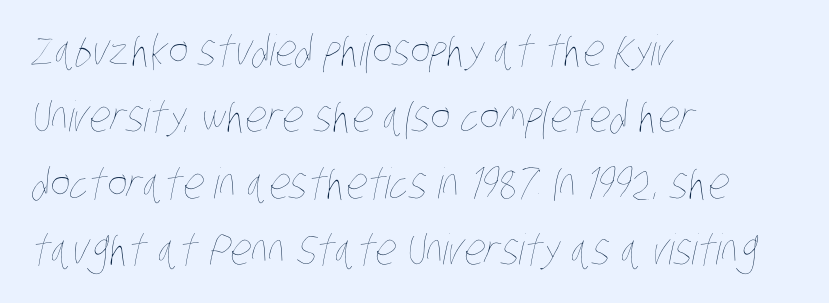
Q: Is the text bold? A: No.
Q: Is the text underlined? A: No.
Q: How is the paragraph aligned? A: Left-aligned.
Q: Is the spacing between letters normal or unusually wide? A: Normal.
Q: Is the spacing between lines tight, normal or loose? A: Normal.
Q: Width (condensed, normal, or wide)? A: Condensed.
Q: Stroke contrast? A: Low.
Q: x-height? A: Large.
Q: Monospaced? A: No.
